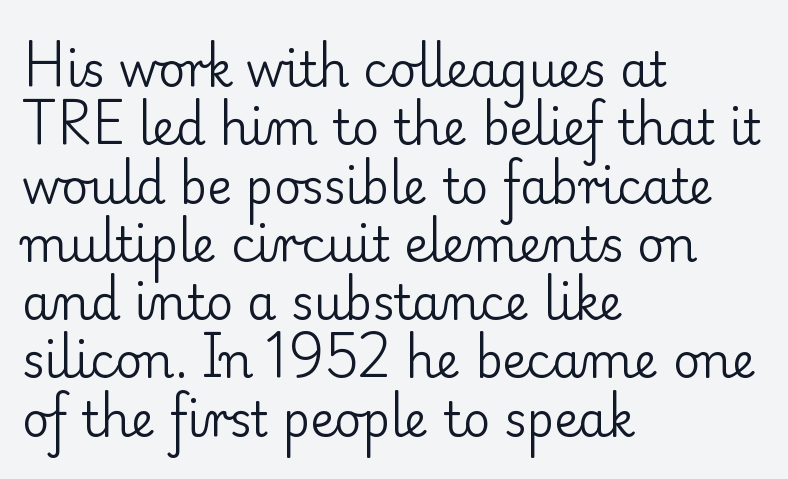
The image shows 47 px regular-weight serif type, upright; set left-aligned, line spacing 1.24x, normal letter spacing, not underlined; low stroke contrast and a small x-height.
